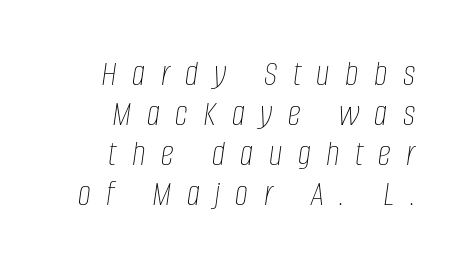
The image shows 37 px thin, condensed type, italic (leaning right); set right-aligned, tight line spacing (1.08x), unusually wide letter spacing (+0.42 em), not underlined; low stroke contrast and a large x-height.
